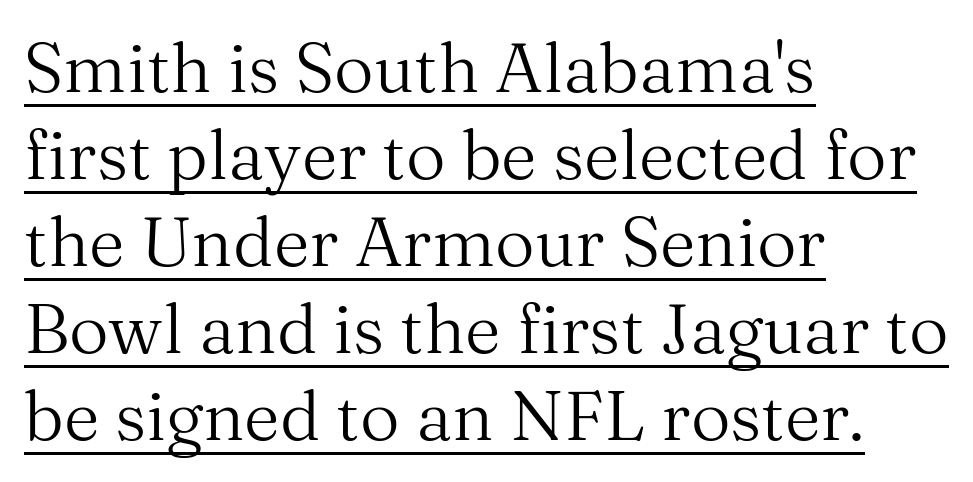
{"serif": "yes", "italic": "no", "bold": "no", "weight": "regular", "width": "normal", "stroke_contrast": "medium", "x_height": "medium", "monospaced": "no", "underline": "yes", "align": "left", "line_spacing": "normal", "line_spacing_ratio": 1.26, "letter_spacing": "normal", "letter_spacing_em": 0.0, "glyph_px": 69}
